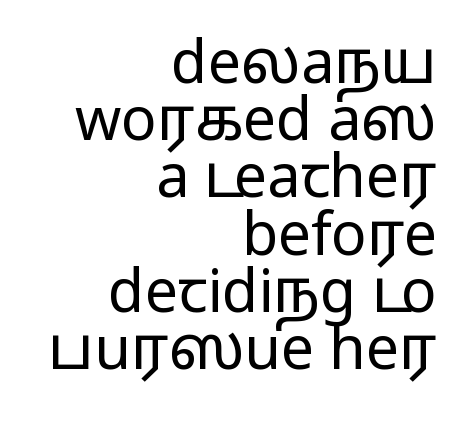
Q: Is the text bold? A: No.
Q: Is the text italic (slanted)? A: No, it is upright.
Q: Is the typeface a serif or a sans-serif typeface? A: Sans-serif.
Q: Is the text underlined? A: No.
Q: How is the paragraph aligned? A: Right-aligned.
Q: Is the spacing between letters normal or unusually wide? A: Normal.
Q: Is the spacing between lines tight, normal or loose? A: Tight.
Q: Width (condensed, normal, or wide)? A: Wide.
Q: Stroke contrast? A: Low.
Q: x-height? A: Medium.
Q: Monospaced? A: No.
